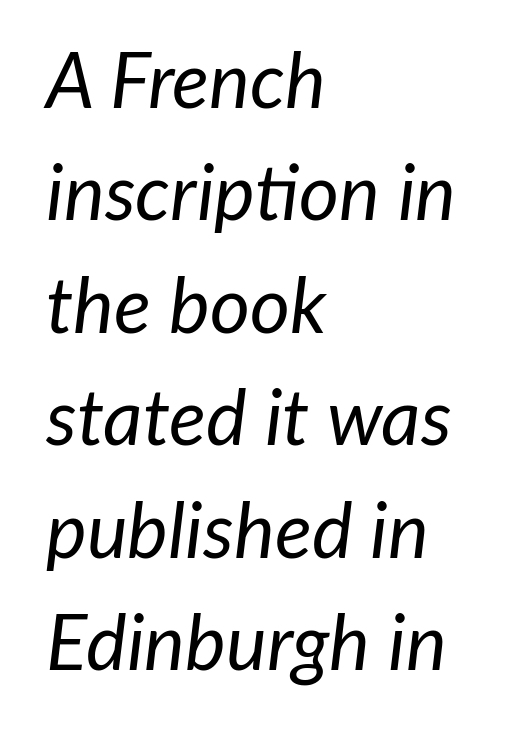
The image shows 77 px regular-weight type, italic (leaning right); set left-aligned, normal line spacing (1.46x), normal letter spacing, not underlined; low stroke contrast and a medium x-height.
